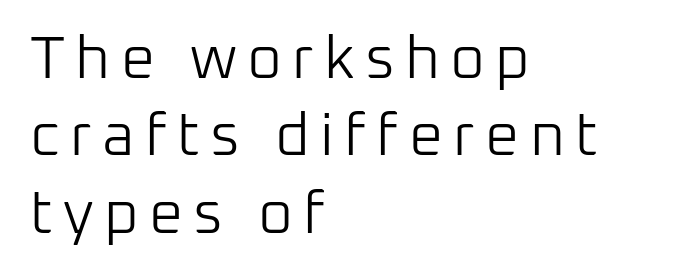
Q: Is the text bold? A: No.
Q: Is the text italic (slanted)? A: No, it is upright.
Q: Is the typeface a serif or a sans-serif typeface? A: Sans-serif.
Q: Is the text underlined? A: No.
Q: How is the paragraph aligned? A: Left-aligned.
Q: Is the spacing between lines tight, normal or loose? A: Normal.
Q: Width (condensed, normal, or wide)? A: Normal.
Q: Stroke contrast? A: Low.
Q: x-height? A: Medium.
Q: Monospaced? A: No.
